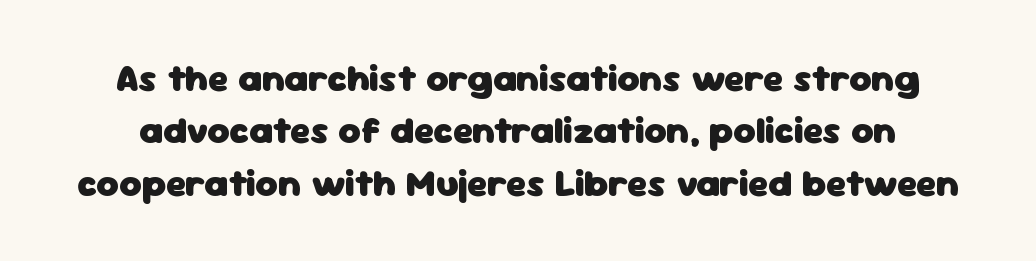
Q: Is the text bold? A: Yes.
Q: Is the text italic (slanted)? A: No, it is upright.
Q: Is the typeface a serif or a sans-serif typeface? A: Sans-serif.
Q: Is the text underlined? A: No.
Q: Is the spacing between letters normal or unusually wide? A: Normal.
Q: Is the spacing between lines tight, normal or loose? A: Normal.
Q: Width (condensed, normal, or wide)? A: Normal.
Q: Stroke contrast? A: Low.
Q: x-height? A: Medium.
Q: Monospaced? A: No.
